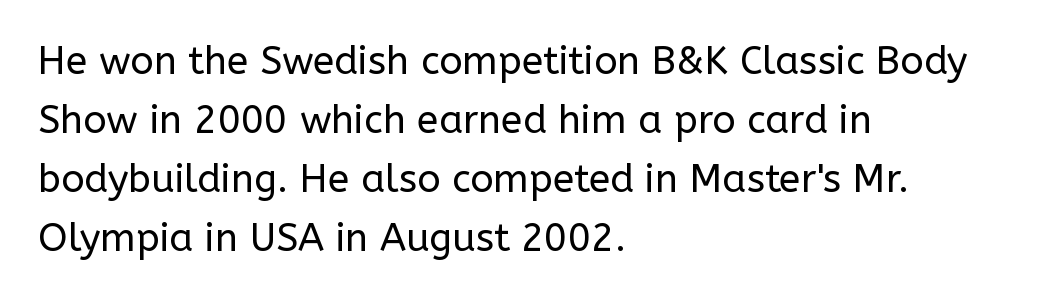
Check where the strokes stop: nothing finishes them off — pure sans. Short note: letters normally spaced. Compared with a typical body face, this is equally light or lighter still. Characters remain perfectly vertical along every line. Each row of text sits above clean, open space.
